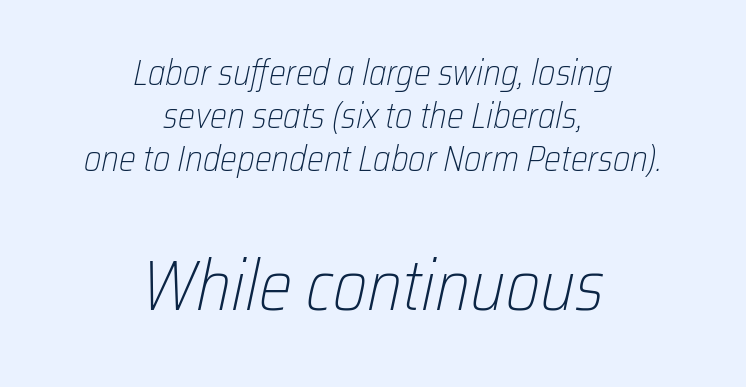
The image shows 71 px light, condensed type, italic (leaning right); set centered, line spacing 1.19x, normal letter spacing, not underlined; the second (bottom) block is 1.97x larger; low stroke contrast and a medium x-height.
